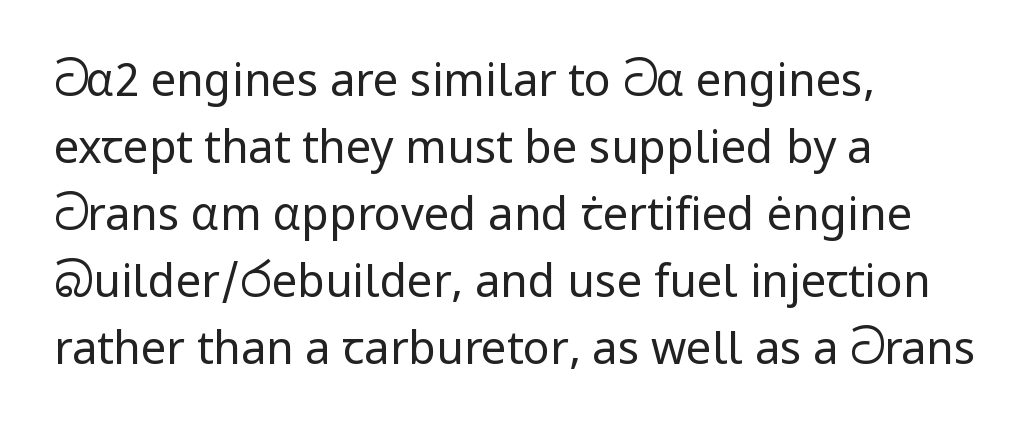
The image shows 45 px regular-weight sans-serif type, upright; set left-aligned, normal line spacing (1.49x), normal letter spacing, not underlined; low stroke contrast and a medium x-height.
